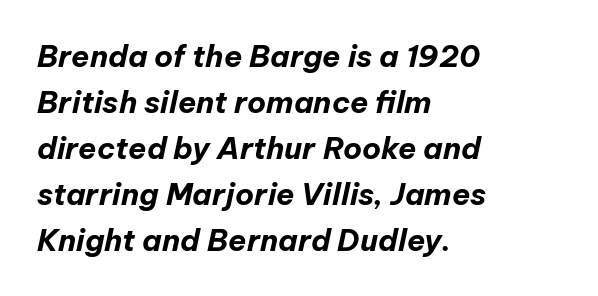
Q: Is the text bold? A: Yes.
Q: Is the text italic (slanted)? A: Yes, it leans right by about 12 degrees.
Q: Is the text underlined? A: No.
Q: How is the paragraph aligned? A: Left-aligned.
Q: Is the spacing between letters normal or unusually wide? A: Normal.
Q: Is the spacing between lines tight, normal or loose? A: Normal.
Q: Width (condensed, normal, or wide)? A: Normal.
Q: Stroke contrast? A: Low.
Q: x-height? A: Medium.
Q: Monospaced? A: No.
